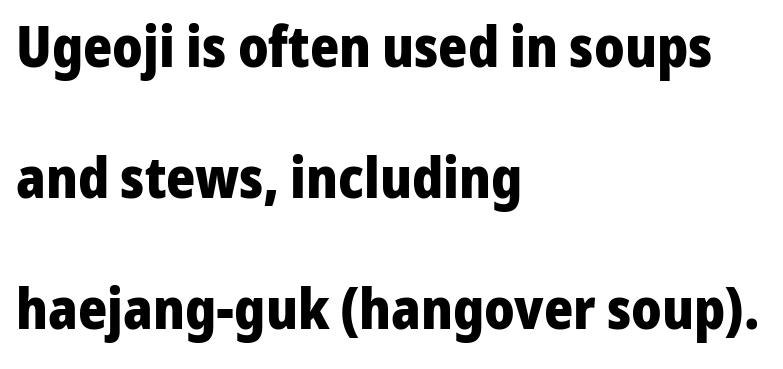
Think of a printed novel: that variable character pitch is what you see here. A student would call this left alignment; a typographer would say flush left, rag right. A roman cut, with each character standing at attention. Serifs: no, the terminals of the letterforms are clean. Heft: maximum for text — a bold. Letter spacing: default.
